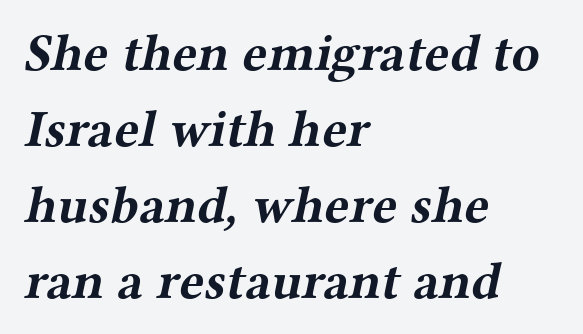
The image shows 52 px bold, wide serif type; set left-aligned, normal line spacing (1.46x), normal letter spacing, not underlined; medium stroke contrast and a medium x-height.
